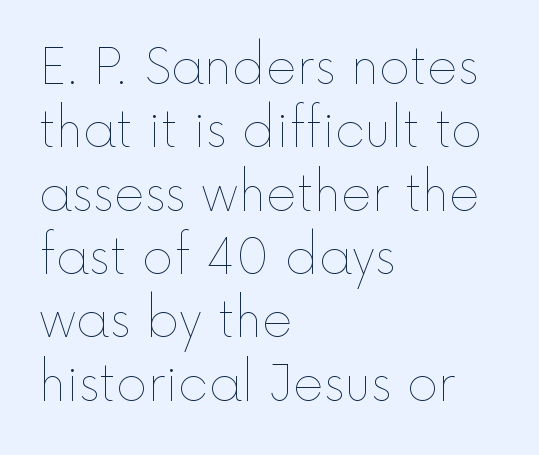
Q: Is the text bold? A: No.
Q: Is the text italic (slanted)? A: No, it is upright.
Q: Is the text underlined? A: No.
Q: How is the paragraph aligned? A: Left-aligned.
Q: Is the spacing between letters normal or unusually wide? A: Normal.
Q: Is the spacing between lines tight, normal or loose? A: Normal.
Q: Width (condensed, normal, or wide)? A: Normal.
Q: x-height? A: Medium.
Q: Monospaced? A: No.
